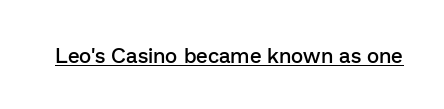
Q: Is the text bold? A: Semi-bold.
Q: Is the text italic (slanted)? A: No, it is upright.
Q: Is the text underlined? A: Yes.
Q: Is the spacing between letters normal or unusually wide? A: Normal.
